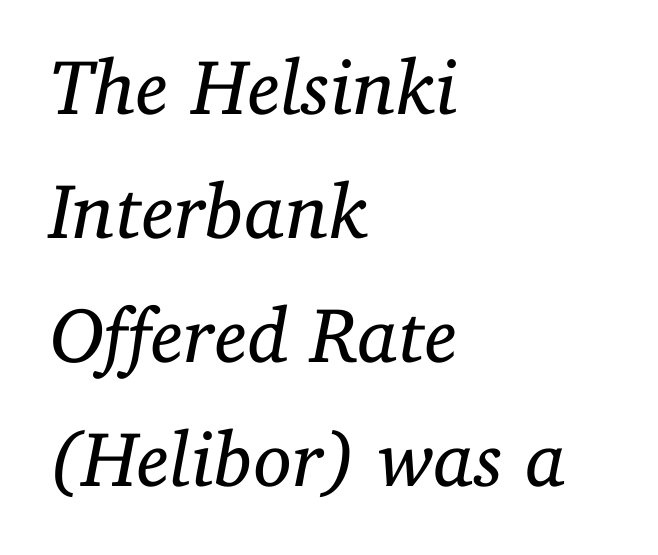
The image shows 78 px regular-weight serif type, italic (leaning right); set left-aligned, normal line spacing (1.59x), normal letter spacing, not underlined; low stroke contrast and a medium x-height.
